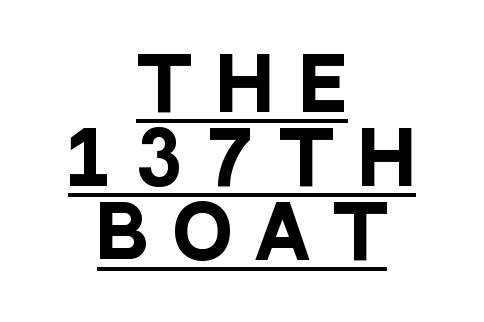
{"serif": "no", "italic": "no", "bold": "yes", "weight": "heavy", "width": "condensed", "stroke_contrast": "low", "x_height": "large", "monospaced": "no", "underline": "yes", "align": "center", "line_spacing": "tight", "line_spacing_ratio": 1.04, "letter_spacing": "wide", "letter_spacing_em": 0.37, "glyph_px": 71}
